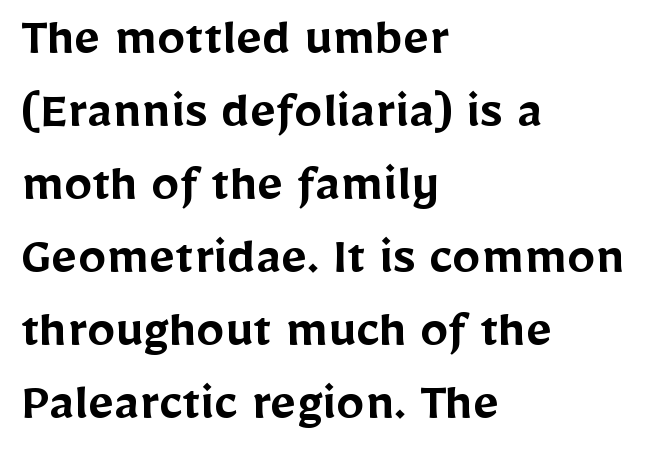
The image shows 57 px semibold sans-serif type, upright; set left-aligned, normal line spacing (1.28x), normal letter spacing, not underlined; low stroke contrast and a medium x-height.
